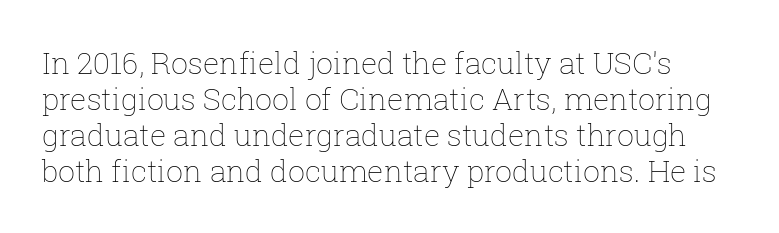
Q: Is the text bold? A: No.
Q: Is the text italic (slanted)? A: No, it is upright.
Q: Is the text underlined? A: No.
Q: Is the spacing between letters normal or unusually wide? A: Normal.
Q: Width (condensed, normal, or wide)? A: Normal.
Q: Stroke contrast? A: Low.
Q: x-height? A: Medium.
Q: Monospaced? A: No.
